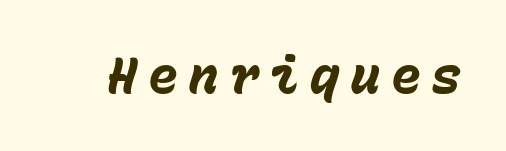
The passage shown leans; its letterforms are oblique. Summary of weight: heavy, a full bold. Anything drawn beneath the words? Only blank space. Note the uniform advance width — an 'i' takes as much space as an 'm'. Words appear elongated and porous because spacing is wide.
